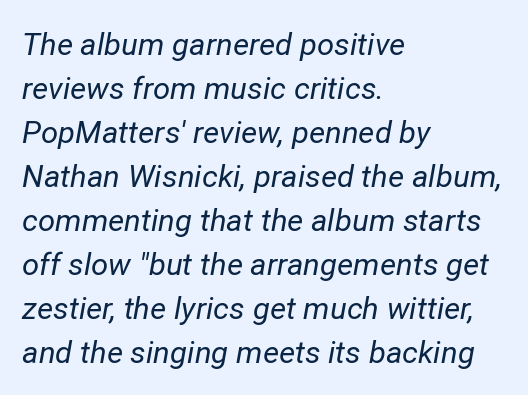
Short and long lines alike share a common starting point at left. The passage shown is not bold in any degree. Each word holds together tightly as a unit, with standard inter-letter gaps. The letters advance in unequal steps, a hallmark of proportional type. The block of text has a typical density, with ordinary space between rows.
